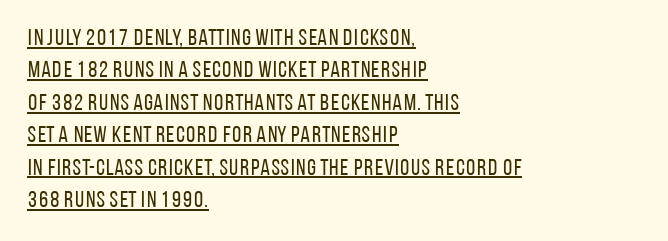
{"italic": "no", "bold": "no", "underline": "yes", "align": "left", "line_spacing": "normal", "line_spacing_ratio": 1.41, "letter_spacing": "normal", "letter_spacing_em": 0.0, "glyph_px": 23}
